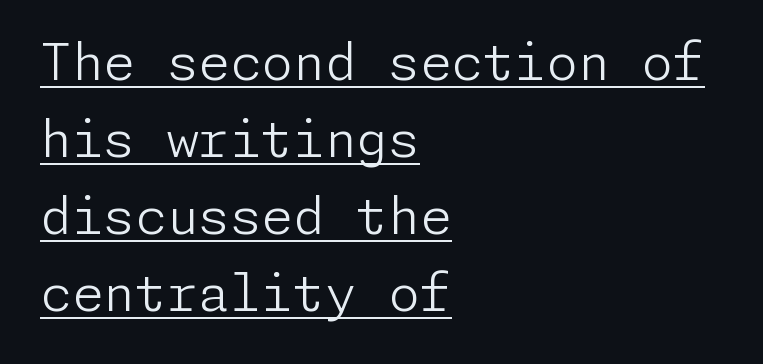
{"serif": "no", "italic": "no", "bold": "no", "weight": "light", "width": "normal", "stroke_contrast": "low", "x_height": "medium", "underline": "yes", "align": "left", "line_spacing": "normal", "line_spacing_ratio": 1.51, "letter_spacing": "normal", "letter_spacing_em": 0.0, "glyph_px": 51}
